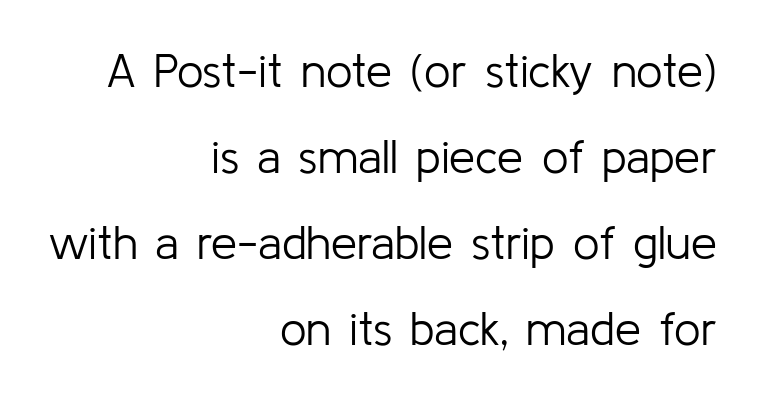
{"serif": "no", "italic": "no", "bold": "no", "weight": "light", "width": "normal", "stroke_contrast": "low", "x_height": "medium", "monospaced": "no", "underline": "no", "align": "right", "line_spacing_ratio": 1.83, "letter_spacing": "normal", "letter_spacing_em": 0.0, "glyph_px": 47}
